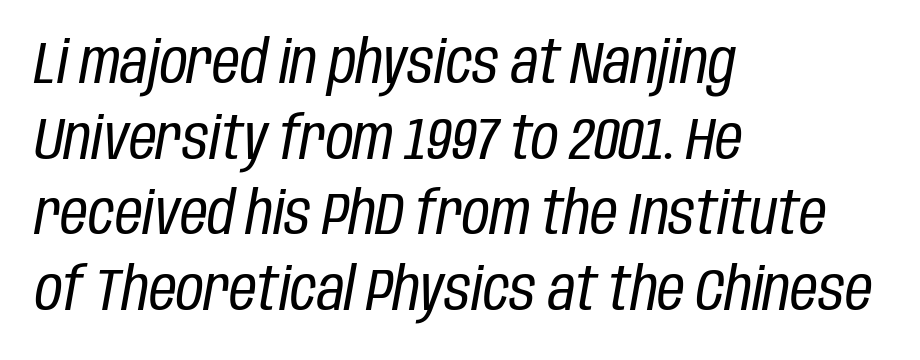
A bare baseline throughout the passage. Weight class: somewhere from thin through regular. Slant detected: the letters are inclined. Looks like regular typesetting: each glyph gets only the width it needs. The lines in this sample share a left origin and differ only in where they stop. Horizontal bands of white between lines are of average thickness.
